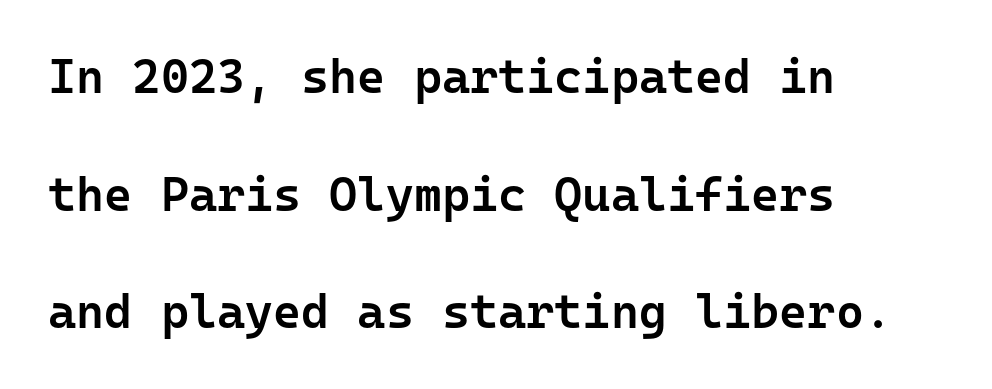
Q: Is the text bold? A: Semi-bold.
Q: Is the text italic (slanted)? A: No, it is upright.
Q: Is the typeface a serif or a sans-serif typeface? A: Sans-serif.
Q: Is the text underlined? A: No.
Q: How is the paragraph aligned? A: Left-aligned.
Q: Is the spacing between letters normal or unusually wide? A: Normal.
Q: Is the spacing between lines tight, normal or loose? A: Loose.
Q: Width (condensed, normal, or wide)? A: Normal.
Q: Stroke contrast? A: Low.
Q: x-height? A: Medium.
Q: Monospaced? A: Yes.
